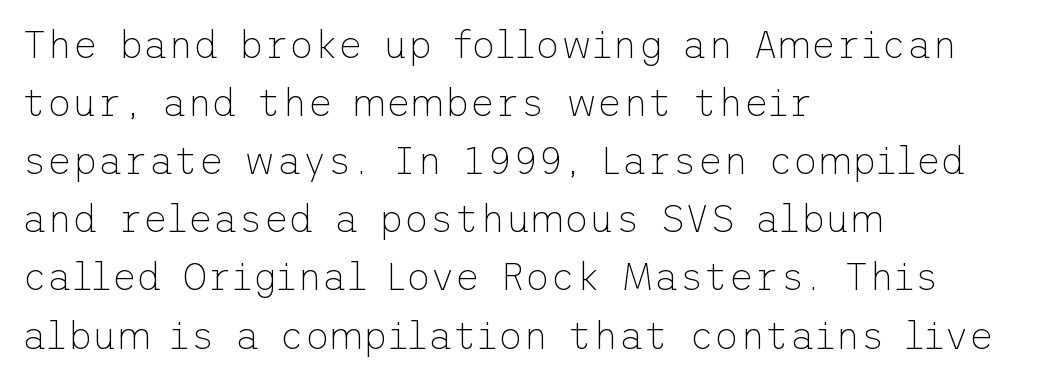
The baseline area is clear. Horizontal bands of white between lines are of average thickness. Compared with a centered layout, this one pins lines to the left instead. A roman cut, with each character standing at attention. This reads as an unemphasized weight, regular at the heaviest.
